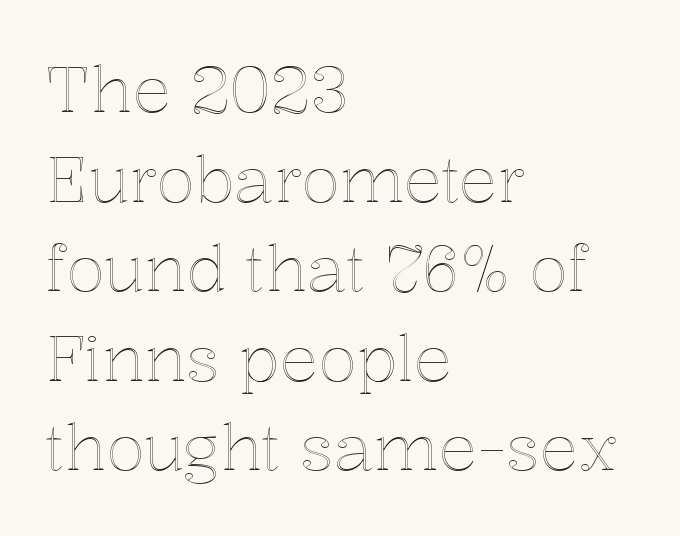
{"italic": "no", "width": "normal", "x_height": "medium", "monospaced": "no", "underline": "no", "align": "left", "line_spacing": "normal", "line_spacing_ratio": 1.4, "letter_spacing": "normal", "letter_spacing_em": 0.0, "glyph_px": 64}
